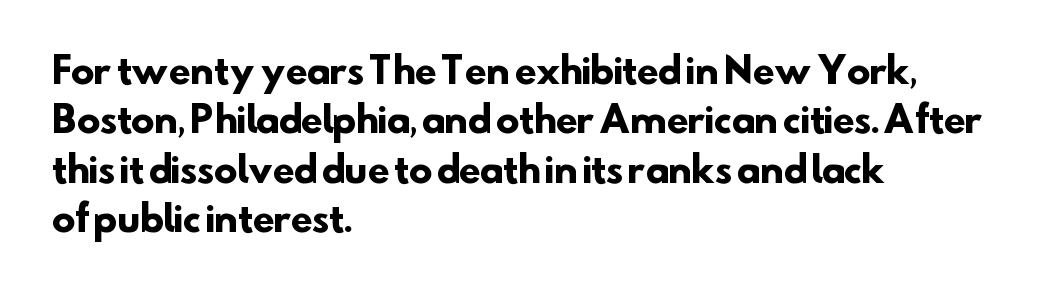
Q: Is the text bold? A: Yes.
Q: Is the typeface a serif or a sans-serif typeface? A: Sans-serif.
Q: Is the text underlined? A: No.
Q: How is the paragraph aligned? A: Left-aligned.
Q: Is the spacing between letters normal or unusually wide? A: Normal.
Q: Is the spacing between lines tight, normal or loose? A: Normal.
Q: Width (condensed, normal, or wide)? A: Normal.
Q: Stroke contrast? A: Low.
Q: x-height? A: Small.
Q: Monospaced? A: No.
